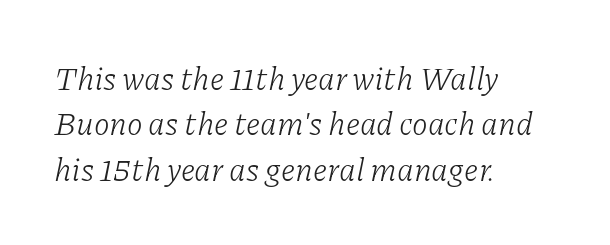
Is the type slanted? Yes — the strokes lean at a clear angle. Rows of type keep a routine distance in the vertical direction. The passage shown is typed in a proportional face where columns would drift. Each word holds together tightly as a unit, with standard inter-letter gaps. Are there feet on the stems? There are — it's a serif.
